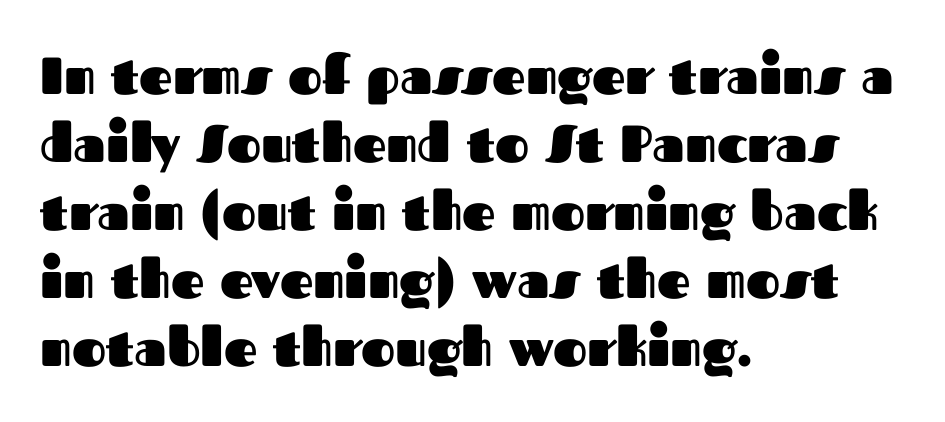
The typeface chosen for these lines omits serifs. Clear beneath every line of the passage. Every character sits straight up, as roman type does. Students, note that the glyphs here touch the page at normal intervals. Which margin do the lines hug? The left one — the right edge is uneven.
